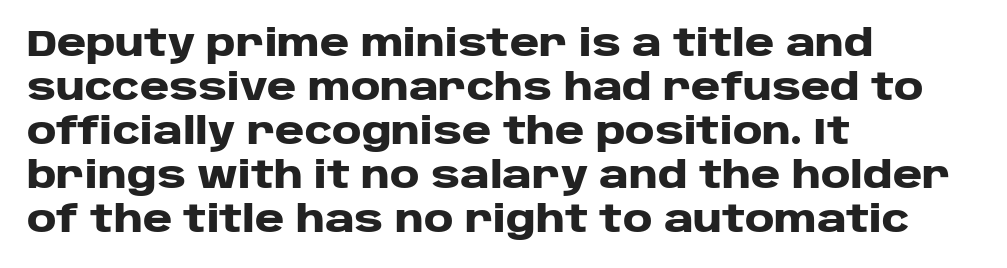
The image shows 36 px heavy, wide sans-serif type, upright; set left-aligned, line spacing 1.22x, normal letter spacing, not underlined; low stroke contrast and a large x-height.
